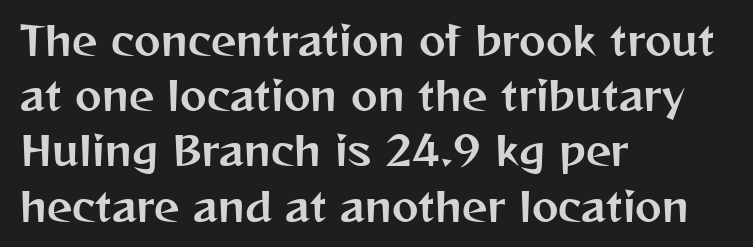
{"serif": "no", "italic": "no", "width": "normal", "stroke_contrast": "medium", "x_height": "medium", "monospaced": "no", "underline": "no", "align": "left", "line_spacing": "normal", "line_spacing_ratio": 1.38, "letter_spacing": "normal", "letter_spacing_em": 0.0, "glyph_px": 40}
